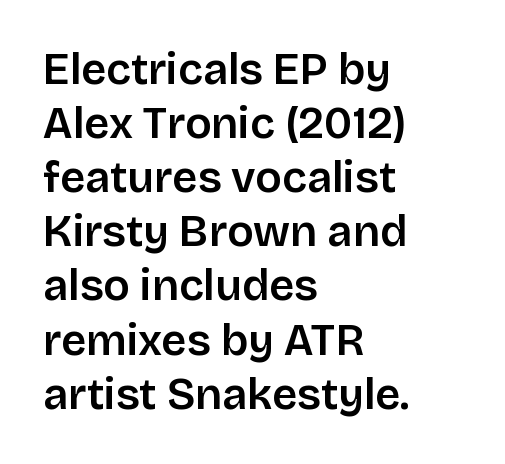
{"serif": "no", "italic": "no", "width": "normal", "stroke_contrast": "low", "x_height": "large", "monospaced": "no", "underline": "no", "align": "left", "line_spacing_ratio": 1.23, "letter_spacing": "normal", "letter_spacing_em": 0.0, "glyph_px": 44}
